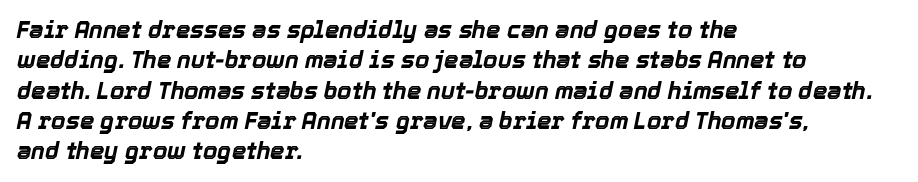
{"italic": "yes", "lean": "right", "slant_degrees": 12, "bold": "yes", "underline": "no", "align": "left", "line_spacing": "normal", "line_spacing_ratio": 1.32, "letter_spacing": "normal", "letter_spacing_em": 0.0, "glyph_px": 23}
